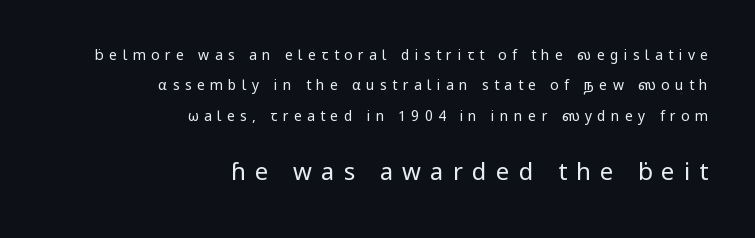
{"italic": "no", "bold": "no", "underline": "no", "align": "right", "line_spacing": "loose", "line_spacing_ratio": 2.17, "letter_spacing": "wide", "letter_spacing_em": 0.38, "larger_block": "second", "size_ratio": 1.71, "glyph_px": 24}
